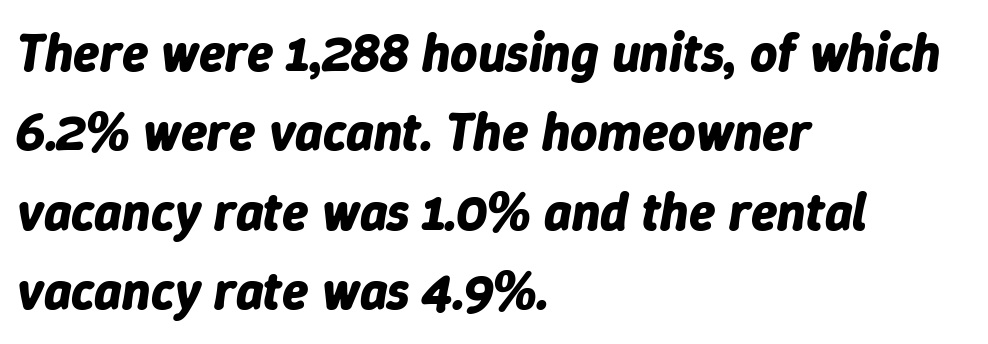
{"italic": "yes", "lean": "right", "slant_degrees": 9, "bold": "yes", "weight": "bold", "width": "normal", "stroke_contrast": "low", "x_height": "medium", "monospaced": "no", "underline": "no", "align": "left", "line_spacing": "normal", "line_spacing_ratio": 1.5, "letter_spacing": "normal", "letter_spacing_em": 0.0, "glyph_px": 53}
